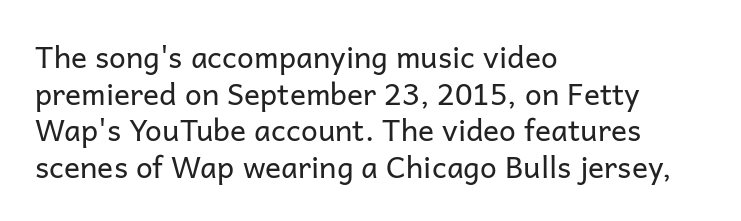
Q: Is the text bold? A: No.
Q: Is the text italic (slanted)? A: No, it is upright.
Q: Is the typeface a serif or a sans-serif typeface? A: Sans-serif.
Q: Is the text underlined? A: No.
Q: How is the paragraph aligned? A: Left-aligned.
Q: Is the spacing between letters normal or unusually wide? A: Normal.
Q: Width (condensed, normal, or wide)? A: Normal.
Q: Stroke contrast? A: Low.
Q: x-height? A: Medium.
Q: Monospaced? A: No.
